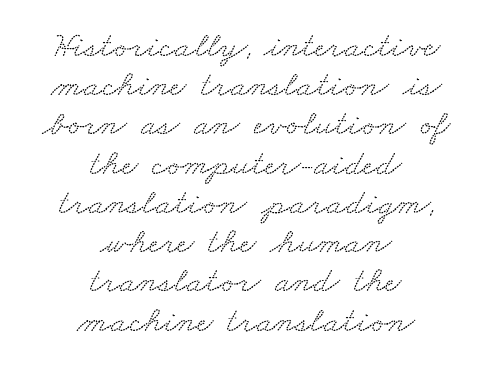
{"width": "wide", "stroke_contrast": "low", "x_height": "small", "monospaced": "no", "underline": "no", "align": "center", "line_spacing": "tight", "line_spacing_ratio": 1.09, "letter_spacing": "normal", "letter_spacing_em": 0.0, "glyph_px": 36}
